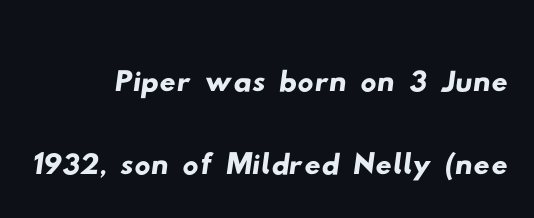
Q: Is the typeface a serif or a sans-serif typeface? A: Sans-serif.
Q: Is the text underlined? A: No.
Q: How is the paragraph aligned? A: Right-aligned.
Q: Is the spacing between letters normal or unusually wide? A: Normal.
Q: Is the spacing between lines tight, normal or loose? A: Tight.
Q: Width (condensed, normal, or wide)? A: Wide.
Q: Stroke contrast? A: Low.
Q: x-height? A: Small.
Q: Monospaced? A: No.
